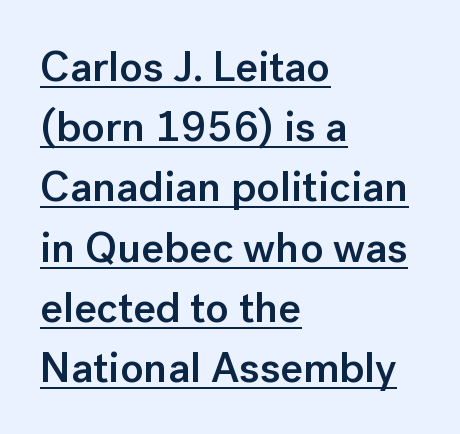
Every word sits above its own underline. Font category for this specimen: sans-serif. Posture: upright roman. Each line starts at the same left margin while the right side varies. What's the leading like? Ordinary, nothing unusual.
